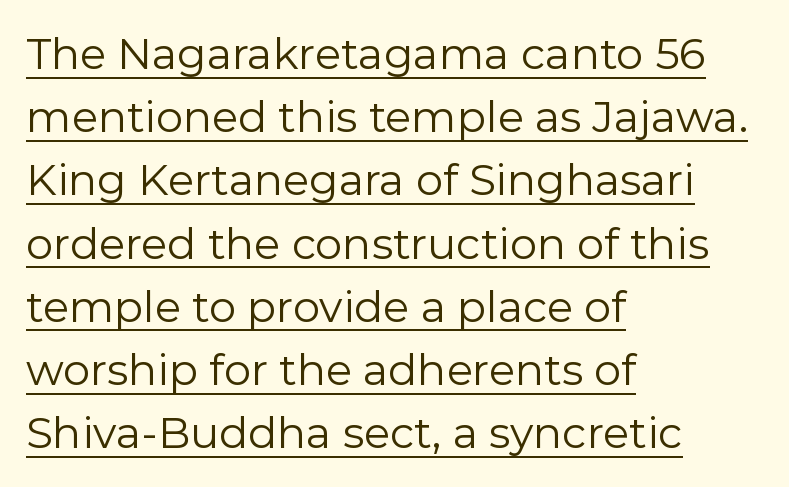
Q: Is the text bold? A: No.
Q: Is the text italic (slanted)? A: No, it is upright.
Q: Is the typeface a serif or a sans-serif typeface? A: Sans-serif.
Q: Is the text underlined? A: Yes.
Q: How is the paragraph aligned? A: Left-aligned.
Q: Is the spacing between letters normal or unusually wide? A: Normal.
Q: Is the spacing between lines tight, normal or loose? A: Normal.
Q: Width (condensed, normal, or wide)? A: Normal.
Q: Stroke contrast? A: Low.
Q: x-height? A: Medium.
Q: Monospaced? A: No.
